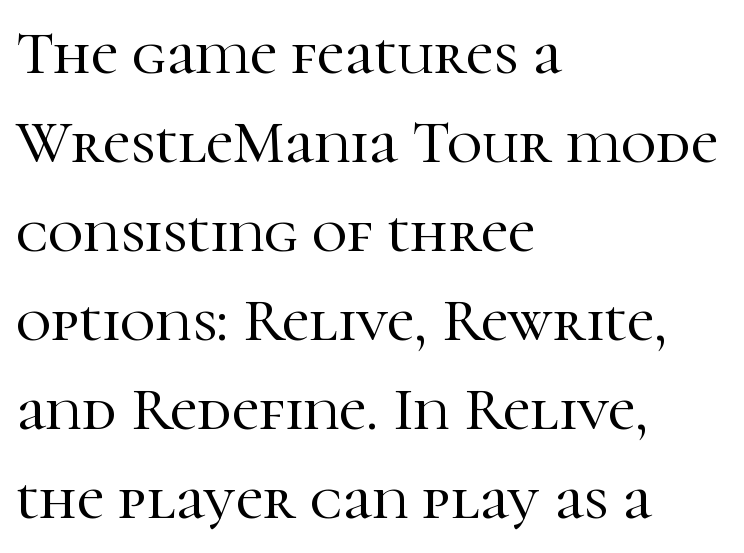
The image shows 61 px serif type, upright; set left-aligned, normal line spacing (1.46x), normal letter spacing, not underlined; high stroke contrast and a medium x-height.
